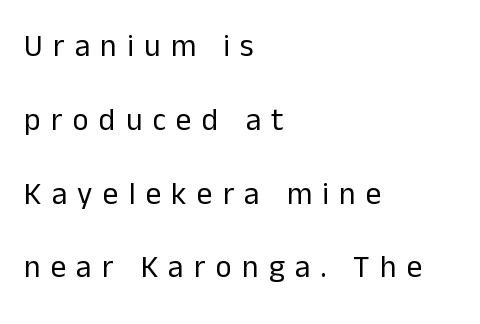
Vertical stems look standard width or narrower in stroke. The type sits square on the baseline with zero lean. Students, note that the glyphs here are deliberately spaced far apart. Horizontal bands of white between lines are thick stripes. Teacher's note: observe the even left margin — that is flush-left alignment.
